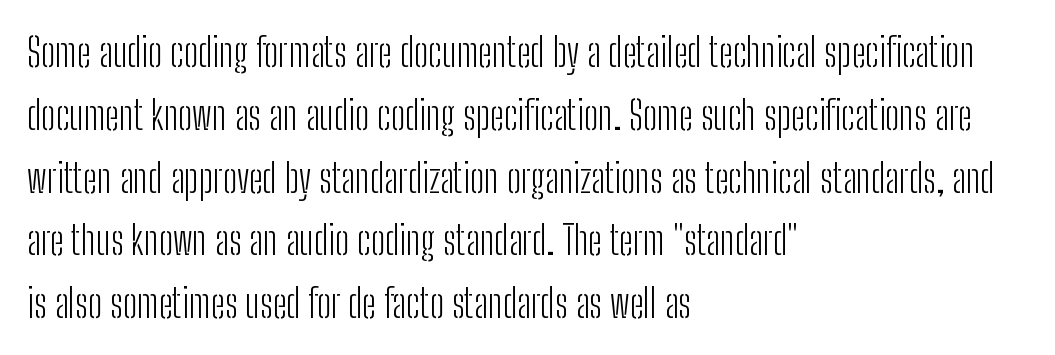
{"serif": "no", "italic": "no", "bold": "no", "weight": "light", "width": "condensed", "stroke_contrast": "low", "x_height": "medium", "monospaced": "no", "underline": "no", "align": "left", "line_spacing": "normal", "line_spacing_ratio": 1.57, "letter_spacing": "normal", "letter_spacing_em": 0.0, "glyph_px": 40}
